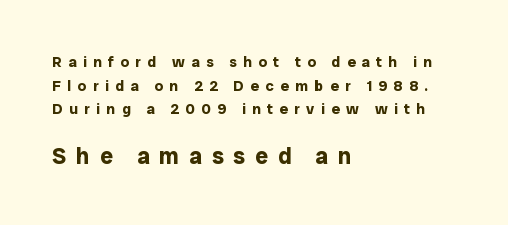
{"italic": "no", "bold": "yes", "underline": "no", "align": "left", "line_spacing": "normal", "line_spacing_ratio": 1.58, "letter_spacing": "wide", "letter_spacing_em": 0.43, "larger_block": "second", "size_ratio": 1.53, "glyph_px": 23}
